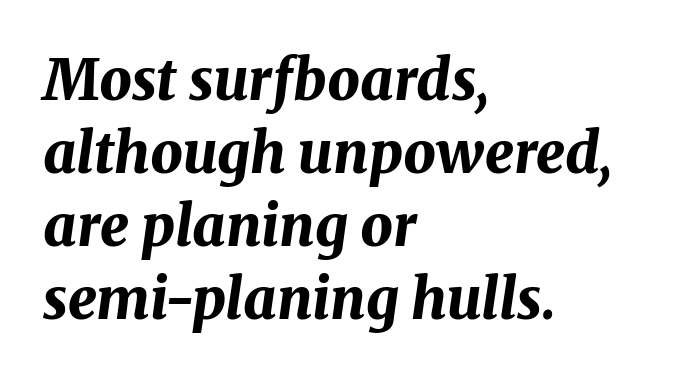
The image shows 57 px bold type, italic (leaning right); set left-aligned, normal line spacing (1.28x), normal letter spacing, not underlined; medium stroke contrast and a medium x-height.
